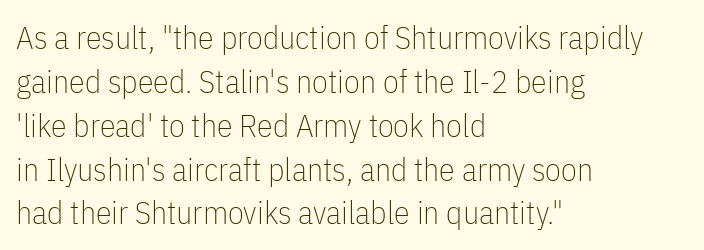
This is not heavy type; no bold has been used. Default kerning and tracking; the words read as compact shapes. The passage shown is typeset with a sans-serif family. All the whitespace from short lines collects on the right.
